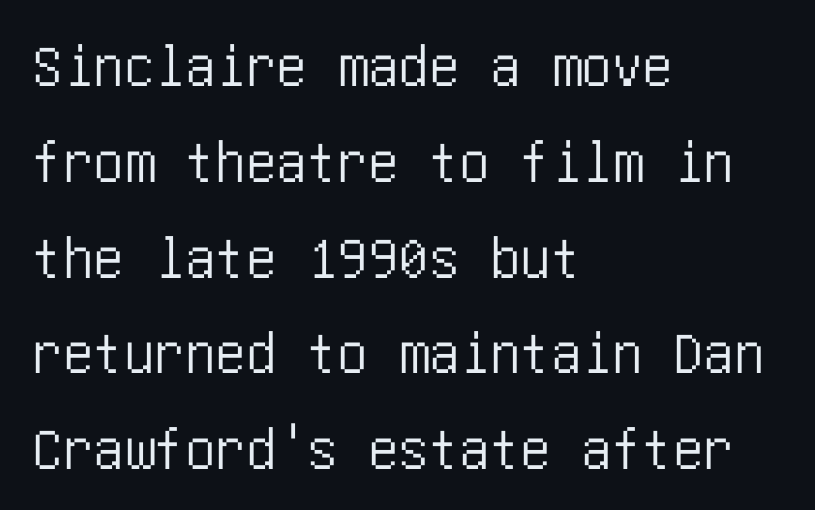
The image shows 61 px condensed sans-serif type, upright; set left-aligned, normal line spacing (1.57x), normal letter spacing, not underlined; low stroke contrast and a large x-height.
